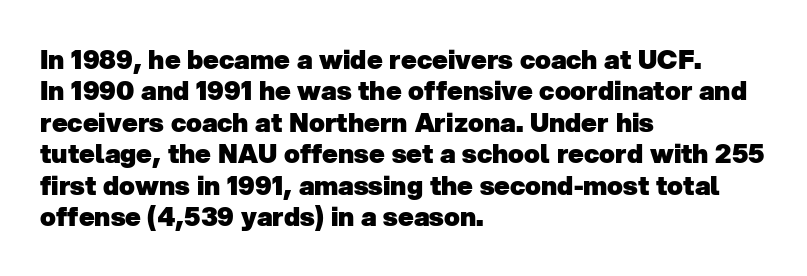
The image shows 26 px bold type; set left-aligned, line spacing 1.21x, normal letter spacing, not underlined.
